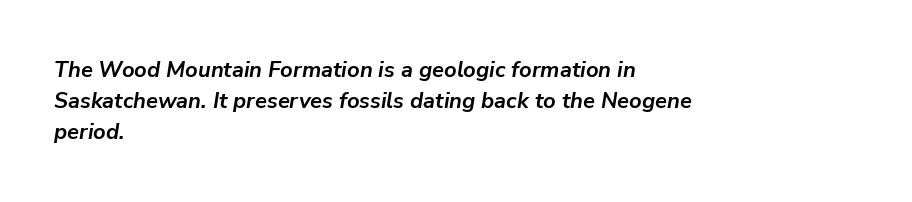
{"italic": "yes", "lean": "right", "slant_degrees": 9, "bold": "yes", "underline": "no", "align": "left", "line_spacing": "normal", "line_spacing_ratio": 1.41, "letter_spacing": "normal", "letter_spacing_em": 0.0, "glyph_px": 22}
